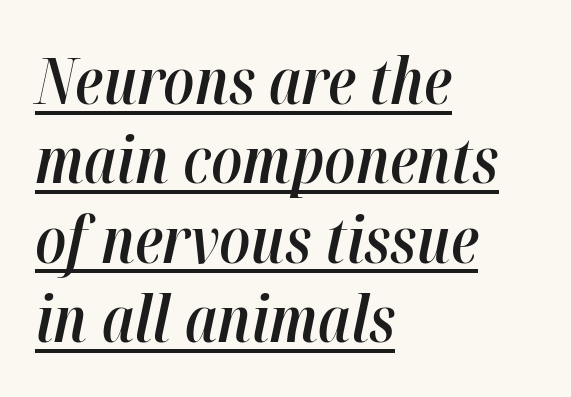
The image shows 64 px semibold, condensed type, italic (leaning right); set left-aligned, line spacing 1.24x, normal letter spacing, underlined; high stroke contrast and a medium x-height.
